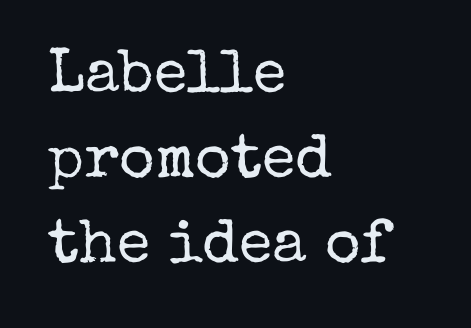
The image shows 61 px regular-weight serif type, upright; set left-aligned, normal line spacing (1.39x), normal letter spacing, not underlined; low stroke contrast and a medium x-height.
